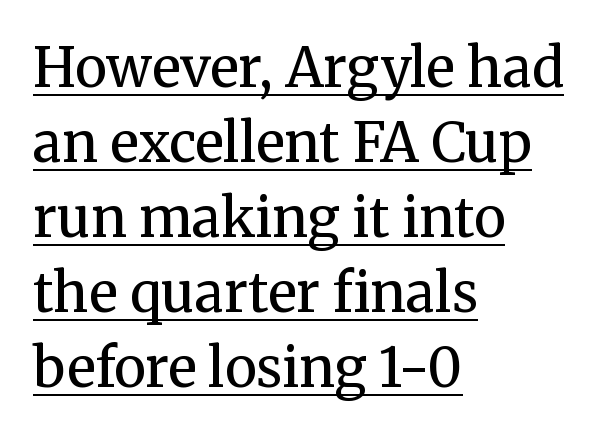
{"serif": "yes", "italic": "no", "bold": "no", "weight": "regular", "width": "normal", "stroke_contrast": "medium", "x_height": "medium", "monospaced": "no", "underline": "yes", "align": "left", "line_spacing": "normal", "line_spacing_ratio": 1.39, "letter_spacing": "normal", "letter_spacing_em": 0.0, "glyph_px": 54}
